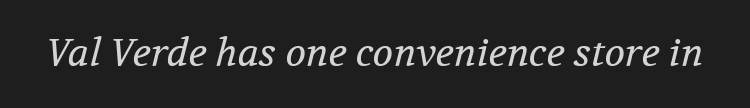
Q: Is the text bold? A: No.
Q: Is the text italic (slanted)? A: Yes, it leans right by about 12 degrees.
Q: Is the typeface a serif or a sans-serif typeface? A: Serif.
Q: Is the text underlined? A: No.
Q: Is the spacing between letters normal or unusually wide? A: Normal.
Q: Width (condensed, normal, or wide)? A: Normal.
Q: Stroke contrast? A: Medium.
Q: x-height? A: Medium.
Q: Monospaced? A: No.
